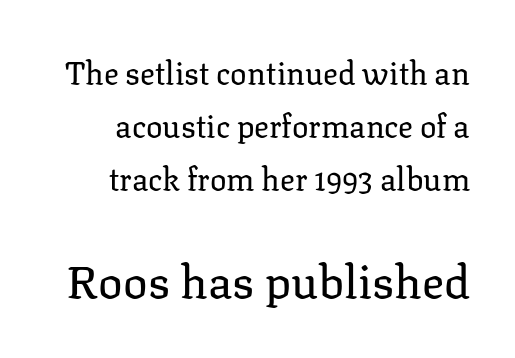
{"serif": "yes", "italic": "no", "bold": "no", "weight": "regular", "width": "normal", "stroke_contrast": "low", "x_height": "medium", "monospaced": "no", "underline": "no", "align": "right", "line_spacing_ratio": 1.71, "letter_spacing": "normal", "letter_spacing_em": 0.0, "larger_block": "second", "size_ratio": 1.48, "glyph_px": 46}
